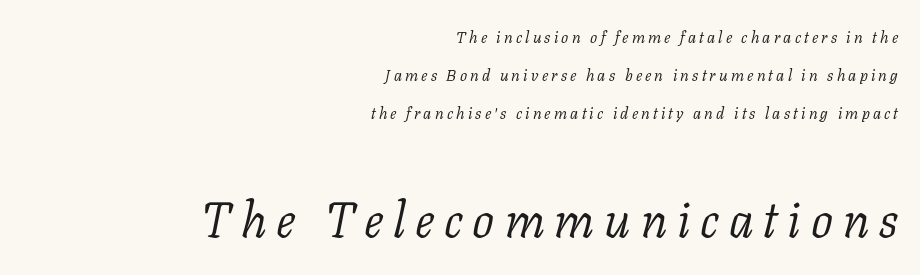
Q: Is the text bold? A: No.
Q: Is the text italic (slanted)? A: Yes, it leans right by about 11 degrees.
Q: Is the typeface a serif or a sans-serif typeface? A: Serif.
Q: Is the text underlined? A: No.
Q: How is the paragraph aligned? A: Right-aligned.
Q: Is the spacing between letters normal or unusually wide? A: Unusually wide.
Q: Is the spacing between lines tight, normal or loose? A: Loose.
Q: Which block of text is set in a larger size, the first (top) or the second (bottom)? A: The second (bottom) one.
Q: Width (condensed, normal, or wide)? A: Normal.
Q: Stroke contrast? A: Low.
Q: x-height? A: Medium.
Q: Monospaced? A: No.
